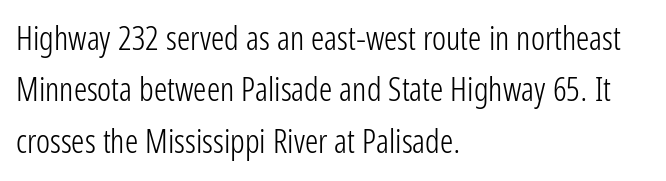
Q: Is the text bold? A: No.
Q: Is the text italic (slanted)? A: No, it is upright.
Q: Is the typeface a serif or a sans-serif typeface? A: Sans-serif.
Q: Is the text underlined? A: No.
Q: How is the paragraph aligned? A: Left-aligned.
Q: Is the spacing between letters normal or unusually wide? A: Normal.
Q: Is the spacing between lines tight, normal or loose? A: Normal.
Q: Width (condensed, normal, or wide)? A: Condensed.
Q: Stroke contrast? A: Low.
Q: x-height? A: Medium.
Q: Monospaced? A: No.
